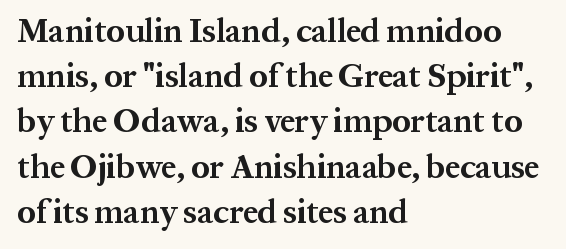
Q: Is the text bold? A: Yes.
Q: Is the text italic (slanted)? A: No, it is upright.
Q: Is the typeface a serif or a sans-serif typeface? A: Serif.
Q: Is the text underlined? A: No.
Q: How is the paragraph aligned? A: Left-aligned.
Q: Is the spacing between letters normal or unusually wide? A: Normal.
Q: Is the spacing between lines tight, normal or loose? A: Normal.
Q: Width (condensed, normal, or wide)? A: Normal.
Q: Stroke contrast? A: Medium.
Q: x-height? A: Medium.
Q: Monospaced? A: No.
